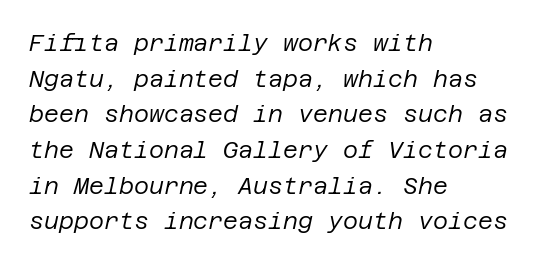
It's the slanting kind of type. Glyph-to-glyph distance matches everyday printed text. Weight: not bold — regular or lighter. Layout note: lines flush left.
